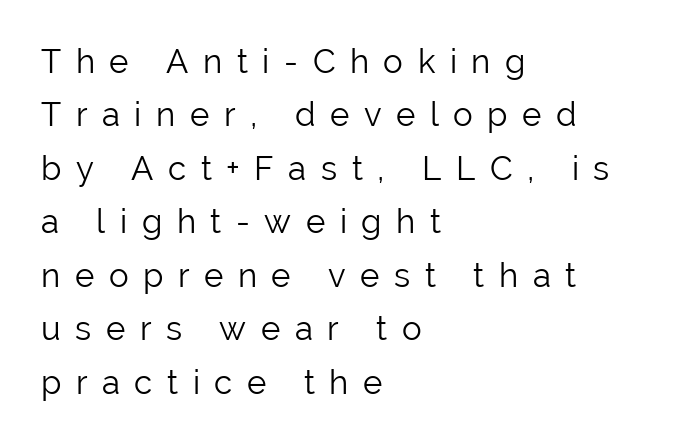
The image shows 33 px light sans-serif type, upright; set left-aligned, normal line spacing (1.62x), unusually wide letter spacing (+0.44 em), not underlined; low stroke contrast and a medium x-height.
